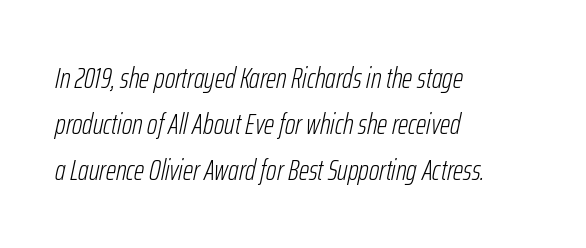
{"italic": "yes", "lean": "right", "slant_degrees": 12, "bold": "no", "weight": "light", "width": "condensed", "stroke_contrast": "low", "x_height": "medium", "monospaced": "no", "underline": "no", "align": "left", "line_spacing": "normal", "line_spacing_ratio": 1.58, "letter_spacing": "normal", "letter_spacing_em": 0.0, "glyph_px": 29}
